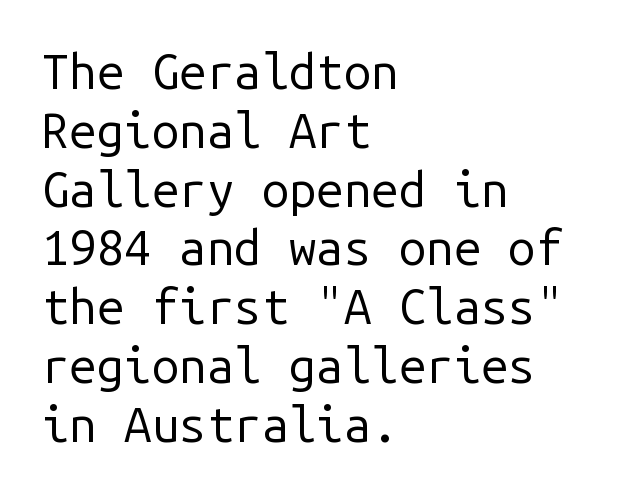
Heaviness? Minimal to ordinary, like unemphasized prose. The strip under each line holds only bare page. Every character sits straight up, as roman type does. Does extra space separate the letters? No, they use regular spacing. Are there feet on the stems? There aren't — it's a sans.
